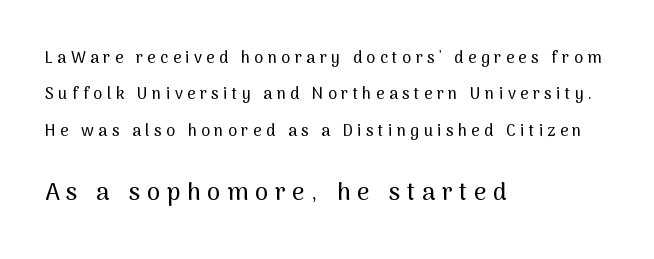
{"italic": "no", "underline": "no", "align": "left", "line_spacing": "loose", "line_spacing_ratio": 2.28, "letter_spacing": "wide", "letter_spacing_em": 0.28, "larger_block": "second", "size_ratio": 1.5, "glyph_px": 24}
